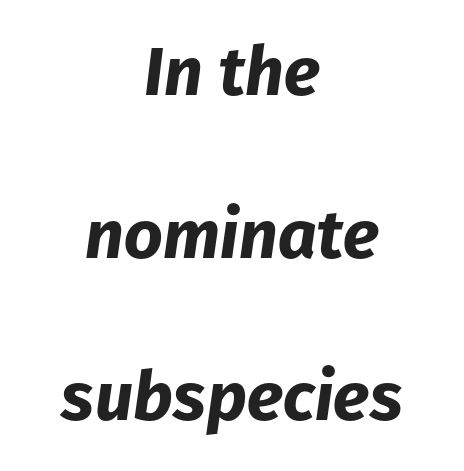
A typesetter would call this leading open, well beyond the default. Nothing unusual about the tracking: characters are spaced as the font intends. These lines were composed using italics. Think of a printed novel: that variable character pitch is what you see here. This sample is center-justified, so both line endings float freely.
